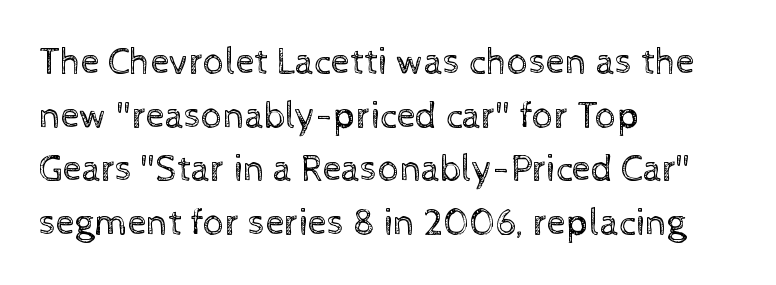
Q: Is the text bold? A: No.
Q: Is the text italic (slanted)? A: No, it is upright.
Q: Is the text underlined? A: No.
Q: How is the paragraph aligned? A: Left-aligned.
Q: Is the spacing between letters normal or unusually wide? A: Normal.
Q: Is the spacing between lines tight, normal or loose? A: Normal.
Q: Width (condensed, normal, or wide)? A: Normal.
Q: x-height? A: Medium.
Q: Monospaced? A: No.
